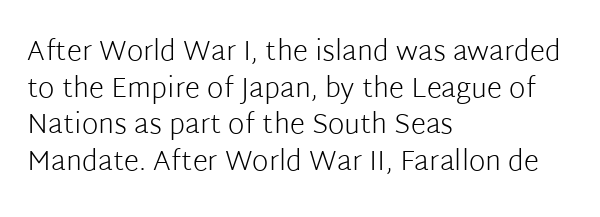
Nothing sits at the stroke ends, so this counts as sans-serif. Do the characters align in a grid? No, the font is proportional. Between one letter and the next there's only the usual sliver of space. Rendered with straight, roman letterforms. Glance below the letters and you will spot only blank space. Is this a heavy cut? Hardly; it is regular or lighter.
